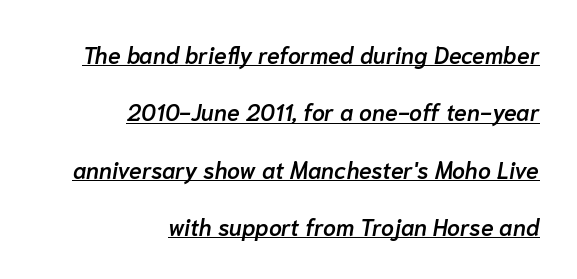
A somewhat darkened texture: the type is semibold rather than bold. Words appear dense and cohesive because spacing is normal. The glyphs are accompanied by a horizontal stroke just below them. These lines were composed using italics. Typeset ragged left — the right edge is the straight one. You could fit nearly another row in the gap between these rows.
